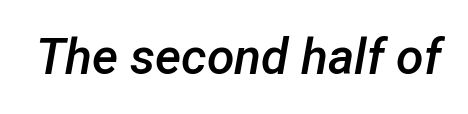
The image shows 50 px semibold type, italic (leaning right); set normal letter spacing, not underlined; low stroke contrast and a medium x-height.
